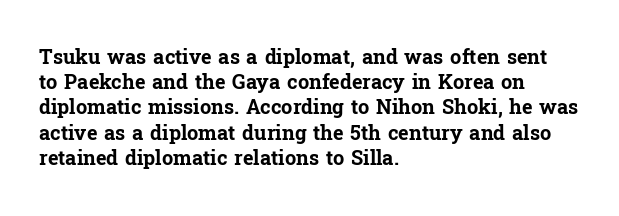
Q: Is the text bold? A: Yes.
Q: Is the text italic (slanted)? A: No, it is upright.
Q: Is the text underlined? A: No.
Q: How is the paragraph aligned? A: Left-aligned.
Q: Is the spacing between letters normal or unusually wide? A: Normal.
Q: Is the spacing between lines tight, normal or loose? A: Normal.
